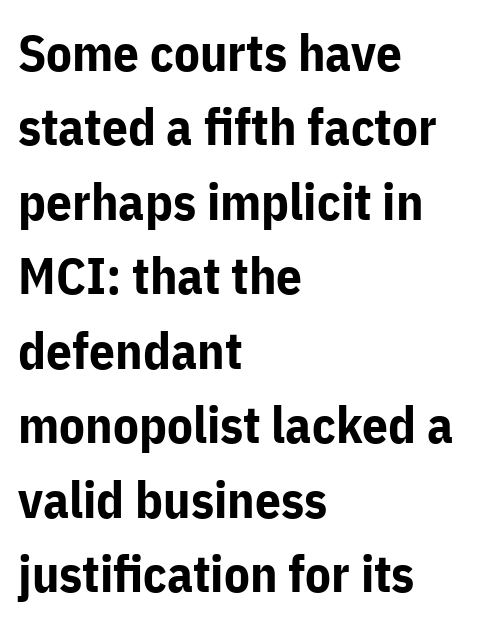
{"serif": "no", "italic": "no", "bold": "yes", "weight": "bold", "width": "normal", "stroke_contrast": "low", "x_height": "medium", "monospaced": "no", "underline": "no", "align": "left", "line_spacing": "normal", "line_spacing_ratio": 1.46, "letter_spacing": "normal", "letter_spacing_em": 0.0, "glyph_px": 51}
